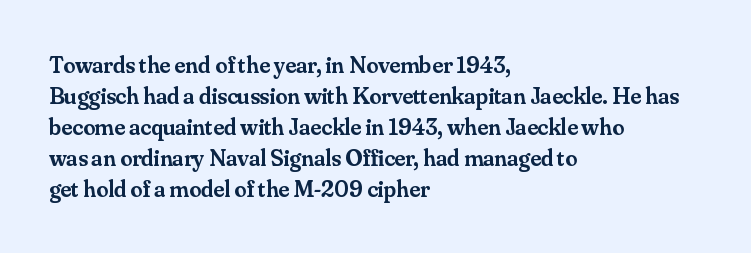
Q: Is the text bold? A: Semi-bold.
Q: Is the text italic (slanted)? A: No, it is upright.
Q: Is the text underlined? A: No.
Q: How is the paragraph aligned? A: Left-aligned.
Q: Is the spacing between letters normal or unusually wide? A: Normal.
Q: Is the spacing between lines tight, normal or loose? A: Normal.
